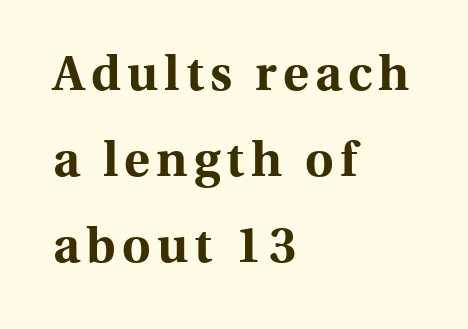
The image shows 49 px bold serif type, upright; set left-aligned, line spacing 1.76x, not underlined; a medium x-height.
